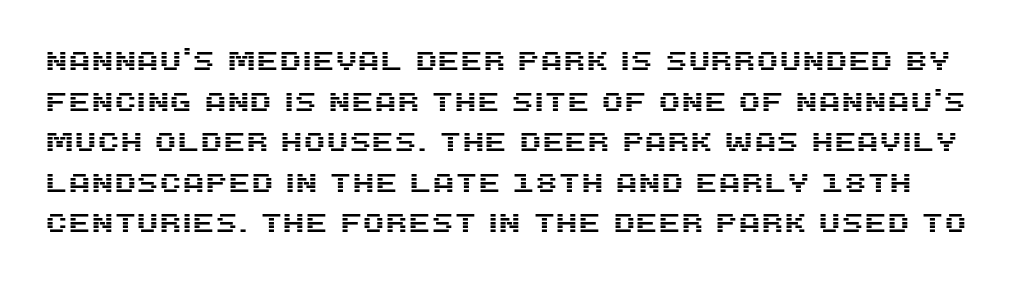
Does extra space separate the letters? No, they use regular spacing. Normally led — the rows are evenly, conventionally spaced. No word sits above an underline. Rendered with straight, roman letterforms.
